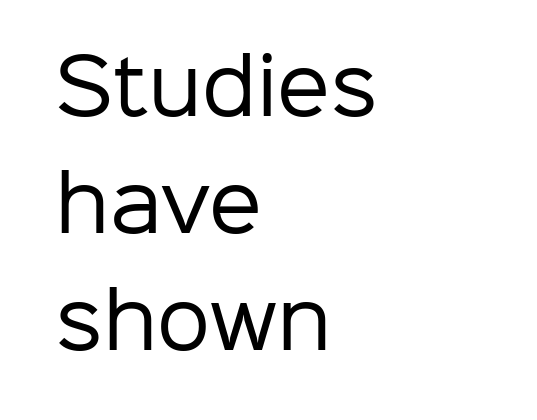
The image shows 75 px regular-weight sans-serif type, upright; set left-aligned, normal line spacing (1.56x), normal letter spacing, not underlined; low stroke contrast and a medium x-height.
